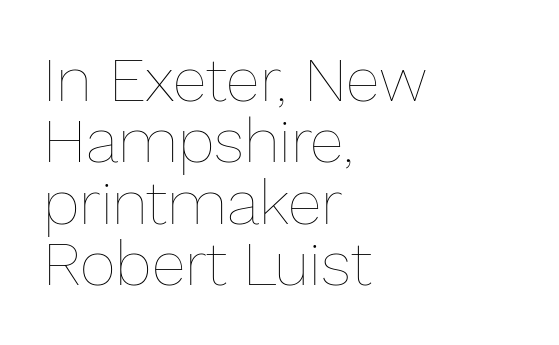
Is the letter spacing exaggerated? No — it looks like the ordinary default. The font's upright variant was chosen for this text. Counters stay open thanks to moderate or lighter strokes. Note the varied advance widths — an 'i' is clearly narrower than an 'm'. Is there much room between lines? No — they nearly touch. This sample is left-justified, so line endings fall wherever the words run out.
